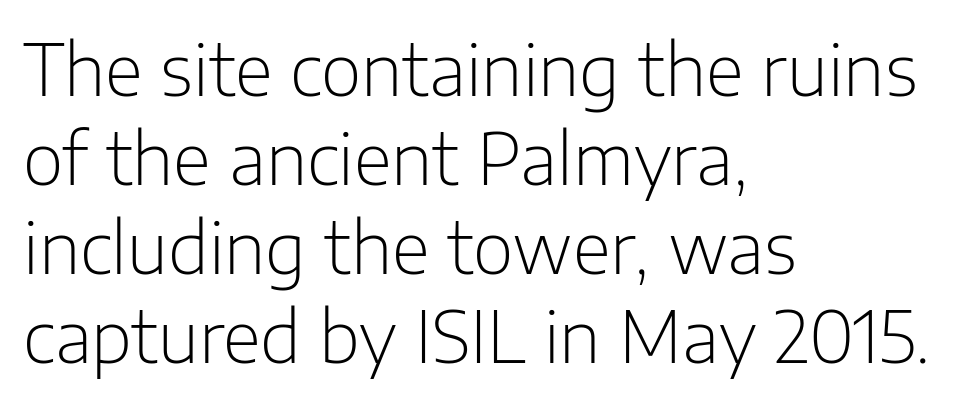
Q: Is the text bold? A: No.
Q: Is the text italic (slanted)? A: No, it is upright.
Q: Is the typeface a serif or a sans-serif typeface? A: Sans-serif.
Q: Is the text underlined? A: No.
Q: How is the paragraph aligned? A: Left-aligned.
Q: Is the spacing between letters normal or unusually wide? A: Normal.
Q: Is the spacing between lines tight, normal or loose? A: Normal.
Q: Width (condensed, normal, or wide)? A: Normal.
Q: Stroke contrast? A: Low.
Q: x-height? A: Medium.
Q: Monospaced? A: No.
